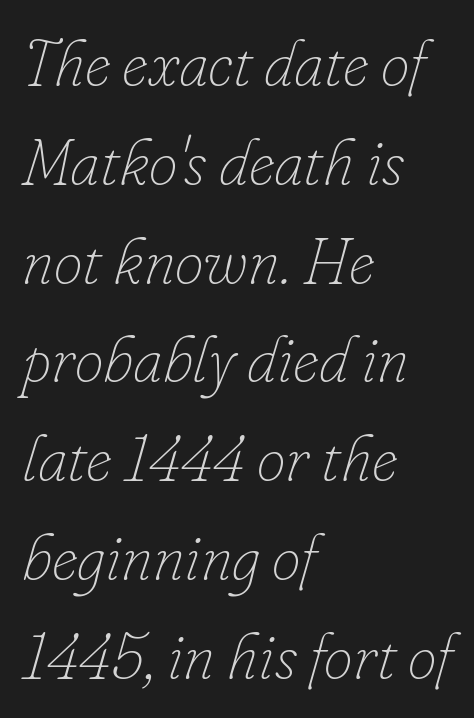
Q: Is the text bold? A: No.
Q: Is the text italic (slanted)? A: Yes, it leans right by about 16 degrees.
Q: Is the text underlined? A: No.
Q: How is the paragraph aligned? A: Left-aligned.
Q: Is the spacing between letters normal or unusually wide? A: Normal.
Q: Is the spacing between lines tight, normal or loose? A: Normal.
Q: Width (condensed, normal, or wide)? A: Normal.
Q: Stroke contrast? A: Low.
Q: x-height? A: Small.
Q: Monospaced? A: No.
